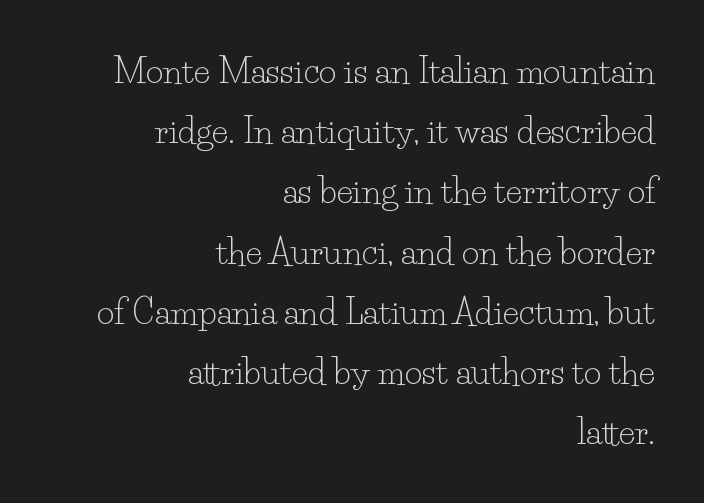
The image shows 34 px light serif type, upright; set right-aligned, line spacing 1.77x, normal letter spacing, not underlined; low stroke contrast and a small x-height.
